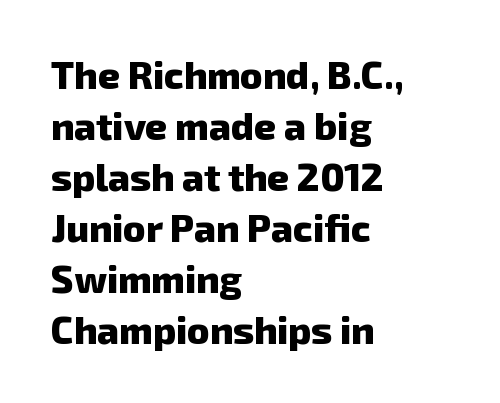
The image shows 38 px heavy sans-serif type; set left-aligned, normal line spacing (1.34x), normal letter spacing, not underlined; low stroke contrast and a medium x-height.
